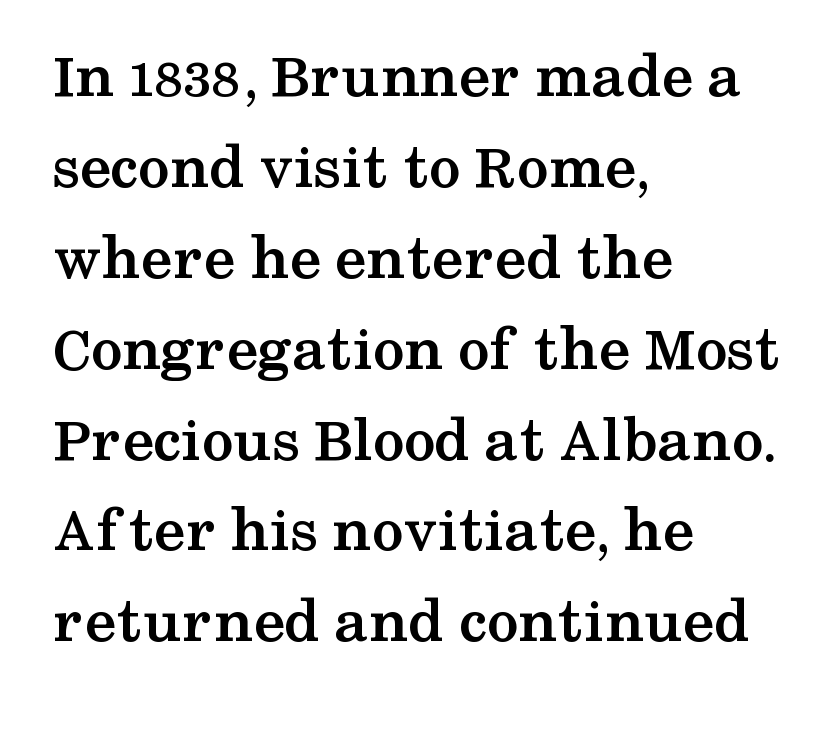
The image shows 64 px semibold, wide serif type, upright; set left-aligned, normal line spacing (1.42x), normal letter spacing, not underlined; medium stroke contrast and a medium x-height.
